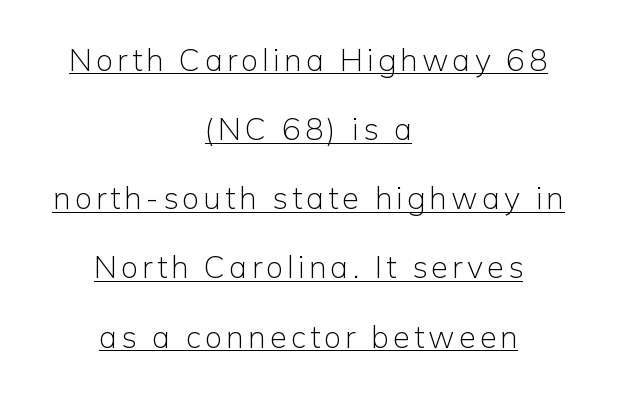
Q: Is the text bold? A: No.
Q: Is the text italic (slanted)? A: No, it is upright.
Q: Is the typeface a serif or a sans-serif typeface? A: Sans-serif.
Q: Is the text underlined? A: Yes.
Q: How is the paragraph aligned? A: Centered.
Q: Is the spacing between lines tight, normal or loose? A: Loose.
Q: Width (condensed, normal, or wide)? A: Normal.
Q: Stroke contrast? A: Low.
Q: x-height? A: Medium.
Q: Monospaced? A: No.
